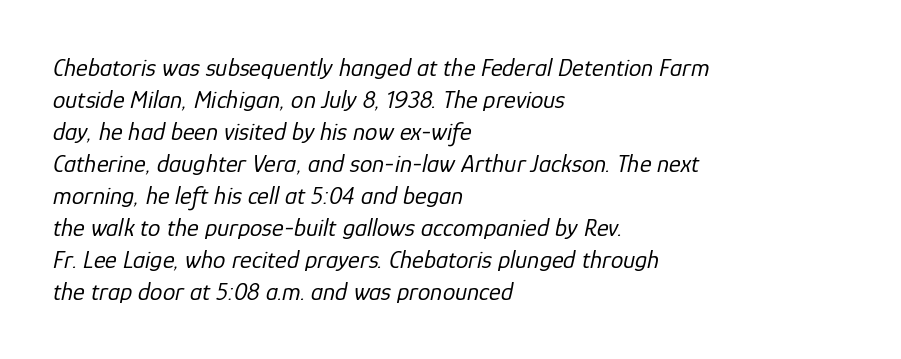
The image shows 25 px text type, italic (leaning right); set left-aligned, normal line spacing (1.28x), normal letter spacing, not underlined.
